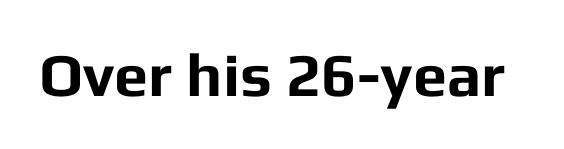
{"serif": "no", "italic": "no", "bold": "yes", "weight": "bold", "width": "normal", "stroke_contrast": "low", "x_height": "medium", "monospaced": "no", "underline": "no", "letter_spacing": "normal", "letter_spacing_em": 0.0, "glyph_px": 61}
